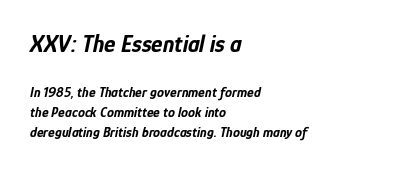
Layout note: lines flush left. Posture: slanted. Beneath every word, the page is bare. The horizontal fit of the characters is conventional and even. Each new line begins a customary step beneath the previous one. The typesetting leans heavy: a genuine bold.
